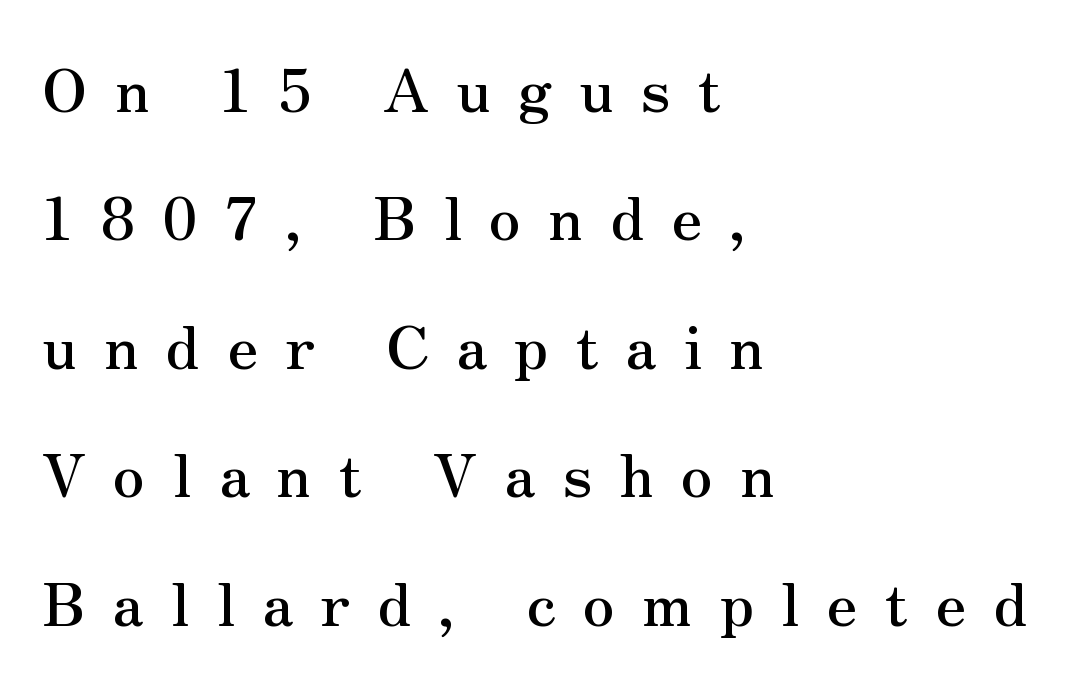
Descenders hang freely into open space. Students, observe: this is what heavily led, spacious text looks like. Is the letter spacing exaggerated? Yes — the characters are pushed far apart. Note the varied advance widths — an 'i' is clearly narrower than an 'm'. Horizontal alignment here is leftward, the default for most running prose. This sample uses a serif face.
